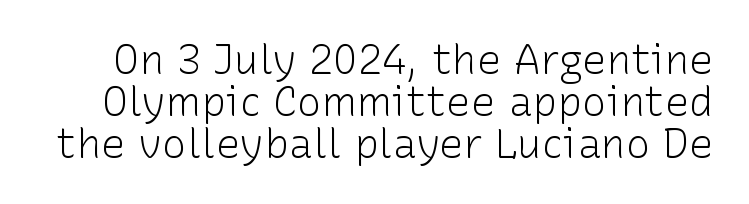
{"serif": "no", "italic": "no", "bold": "no", "weight": "light", "width": "normal", "stroke_contrast": "low", "x_height": "medium", "monospaced": "no", "underline": "no", "line_spacing": "tight", "line_spacing_ratio": 1.02, "letter_spacing": "normal", "letter_spacing_em": 0.0, "glyph_px": 41}
